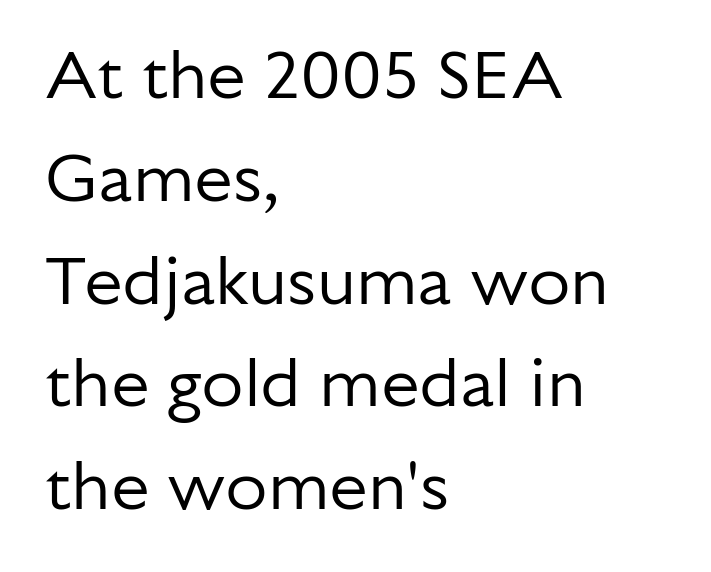
{"serif": "no", "italic": "no", "bold": "no", "weight": "regular", "width": "normal", "stroke_contrast": "low", "x_height": "medium", "monospaced": "no", "underline": "no", "align": "left", "line_spacing": "normal", "line_spacing_ratio": 1.49, "letter_spacing": "normal", "letter_spacing_em": 0.0, "glyph_px": 69}
